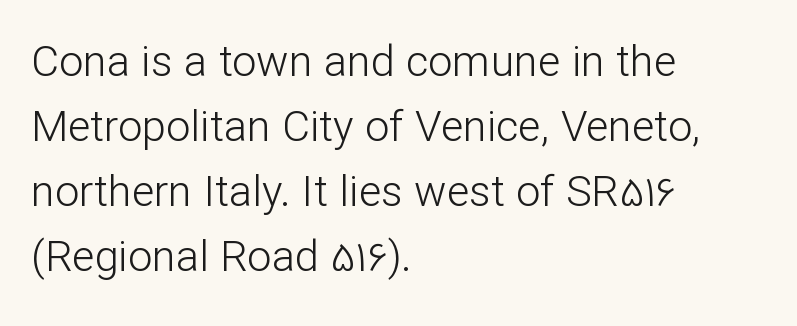
Q: Is the text bold? A: No.
Q: Is the text italic (slanted)? A: No, it is upright.
Q: Is the typeface a serif or a sans-serif typeface? A: Sans-serif.
Q: Is the text underlined? A: No.
Q: How is the paragraph aligned? A: Left-aligned.
Q: Is the spacing between letters normal or unusually wide? A: Normal.
Q: Is the spacing between lines tight, normal or loose? A: Normal.
Q: Width (condensed, normal, or wide)? A: Normal.
Q: Stroke contrast? A: Low.
Q: x-height? A: Medium.
Q: Monospaced? A: No.
